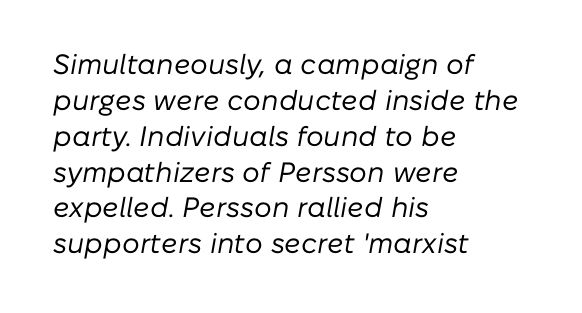
Q: Is the text bold? A: No.
Q: Is the text italic (slanted)? A: Yes, it leans right by about 10 degrees.
Q: Is the text underlined? A: No.
Q: How is the paragraph aligned? A: Left-aligned.
Q: Is the spacing between letters normal or unusually wide? A: Normal.
Q: Is the spacing between lines tight, normal or loose? A: Normal.
Q: Width (condensed, normal, or wide)? A: Normal.
Q: Stroke contrast? A: Low.
Q: x-height? A: Medium.
Q: Monospaced? A: No.
